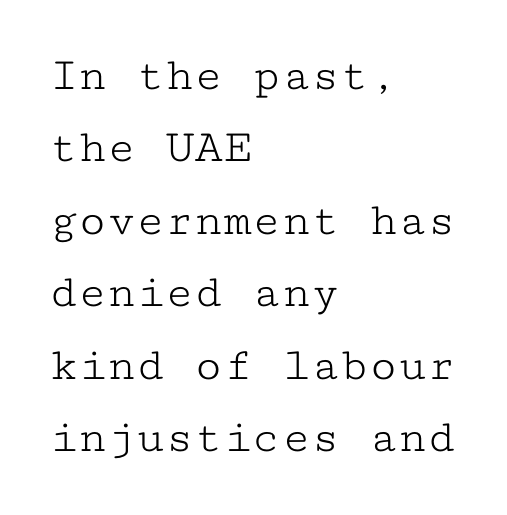
{"serif": "yes", "italic": "no", "bold": "no", "weight": "light", "width": "wide", "stroke_contrast": "low", "x_height": "medium", "monospaced": "yes", "underline": "no", "align": "left", "line_spacing": "normal", "line_spacing_ratio": 1.51, "letter_spacing": "normal", "letter_spacing_em": 0.0, "glyph_px": 48}
